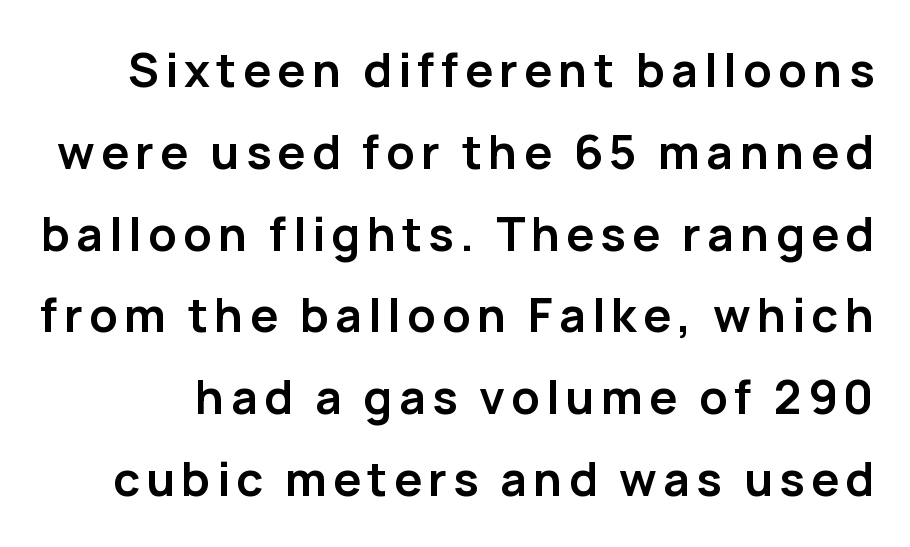
The image shows 47 px semibold sans-serif type, upright; set line spacing 1.74x, not underlined; low stroke contrast and a medium x-height.
